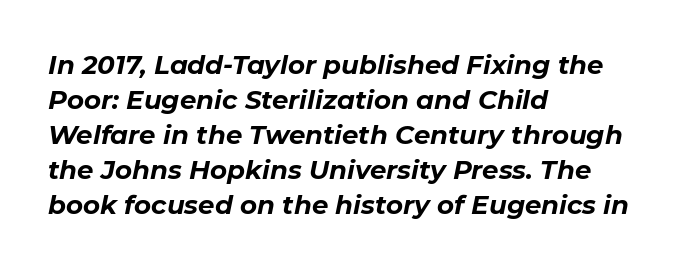
Quick note: interline space is typical. The setting favours the left margin, as ordinary paragraphs usually do. Stroke thickness is high; the sample reads as a true bold. The string is rendered with underlining switched off.
